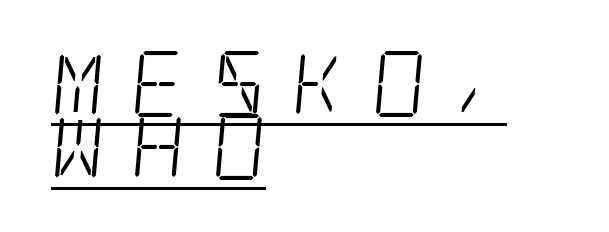
The image shows 66 px light, condensed serif type; set left-aligned, tight line spacing (0.96x), unusually wide letter spacing (+0.4 em), underlined; low stroke contrast and a large x-height.
